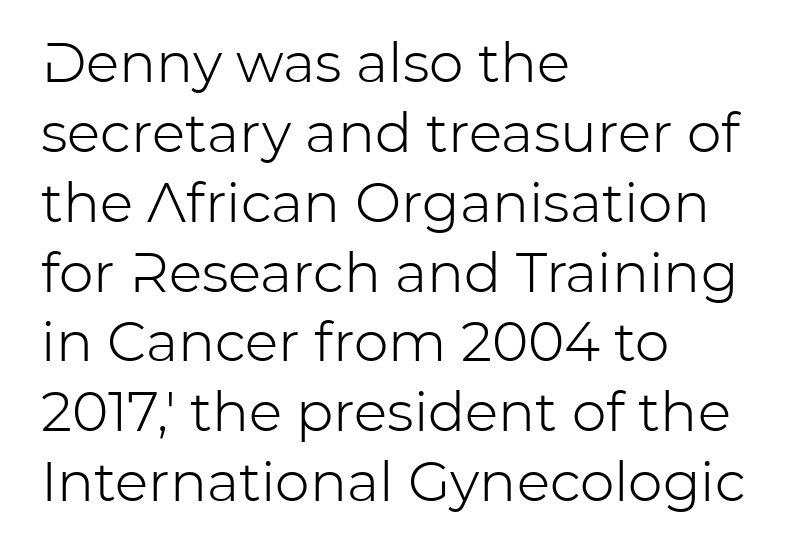
Anything drawn beneath the words? Only blank space. The type is set solid horizontally, with unmodified tracking. Notice how the passage keeps a crisp vertical edge on the left only. Style check: upright.
